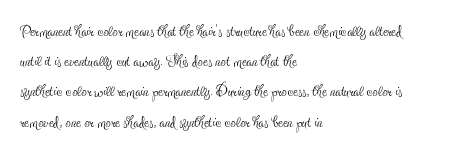
Regarding leading, the lines here are spaced in the standard way. Underline: absent. A classic flush-left, rag-right setting is used for this passage.
